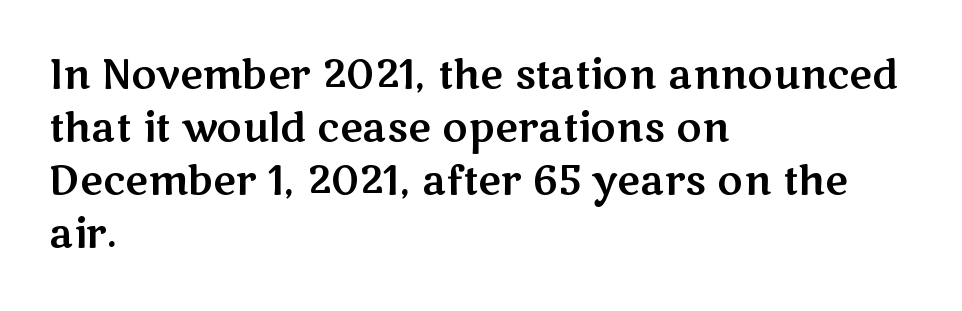
The image shows 39 px wide sans-serif type, upright; set left-aligned, normal line spacing (1.36x), normal letter spacing, not underlined; medium stroke contrast and a medium x-height.
